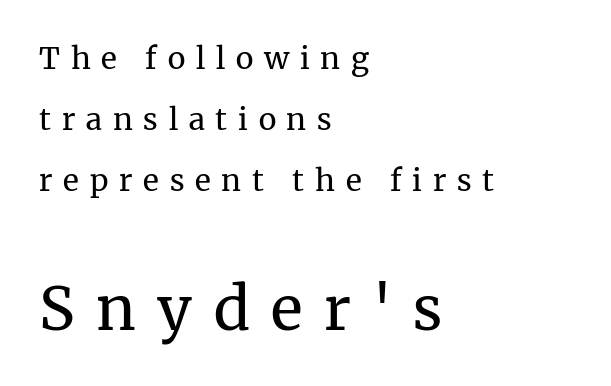
{"serif": "yes", "italic": "no", "bold": "no", "weight": "regular", "width": "normal", "stroke_contrast": "medium", "x_height": "medium", "monospaced": "no", "underline": "no", "align": "left", "line_spacing": "loose", "line_spacing_ratio": 2.03, "letter_spacing": "wide", "letter_spacing_em": 0.36, "larger_block": "second", "size_ratio": 2.0, "glyph_px": 60}
